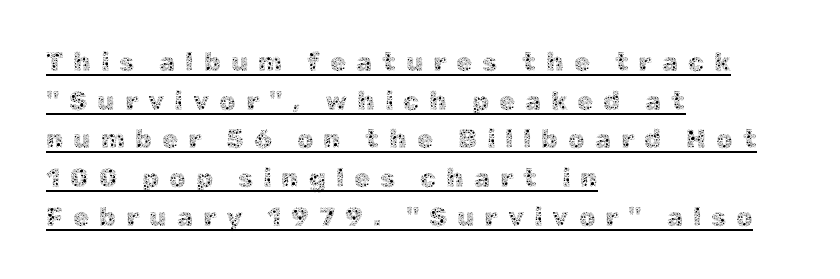
The image shows 26 px text type, upright; set left-aligned, normal line spacing (1.49x), unusually wide letter spacing (+0.38 em), underlined.
